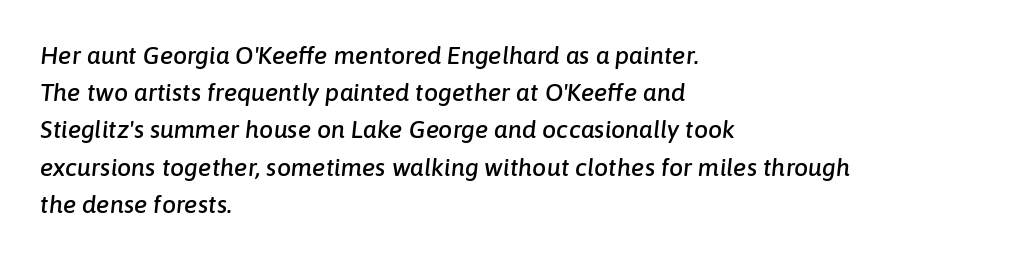
Q: Is the text italic (slanted)? A: Yes, it leans right by about 6 degrees.
Q: Is the text underlined? A: No.
Q: How is the paragraph aligned? A: Left-aligned.
Q: Is the spacing between letters normal or unusually wide? A: Normal.
Q: Is the spacing between lines tight, normal or loose? A: Normal.
